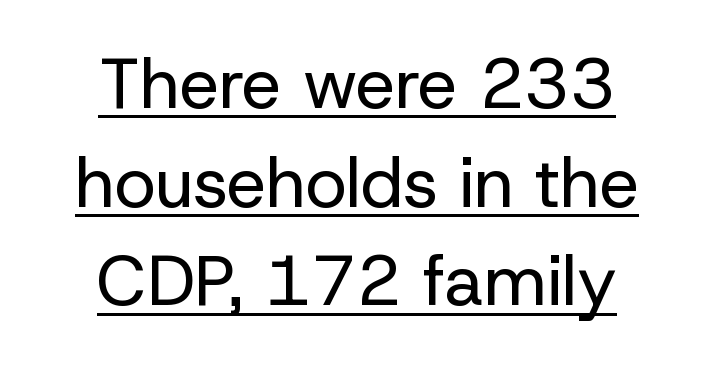
Q: Is the text bold? A: No.
Q: Is the text italic (slanted)? A: No, it is upright.
Q: Is the typeface a serif or a sans-serif typeface? A: Sans-serif.
Q: Is the text underlined? A: Yes.
Q: How is the paragraph aligned? A: Centered.
Q: Is the spacing between letters normal or unusually wide? A: Normal.
Q: Is the spacing between lines tight, normal or loose? A: Normal.
Q: Width (condensed, normal, or wide)? A: Normal.
Q: Stroke contrast? A: Low.
Q: x-height? A: Medium.
Q: Monospaced? A: No.
